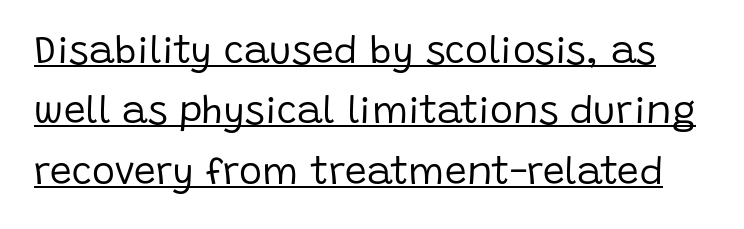
The image shows 39 px regular-weight sans-serif type, upright; set normal line spacing (1.55x), normal letter spacing, underlined; low stroke contrast and a large x-height.
